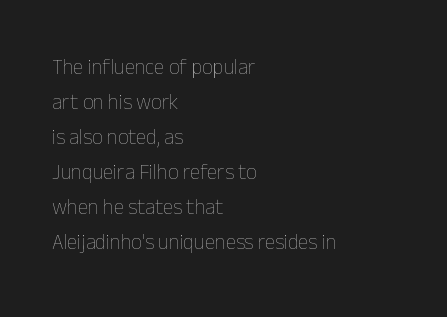
The image shows 21 px text type, upright; set left-aligned, normal line spacing (1.67x), normal letter spacing, not underlined.
